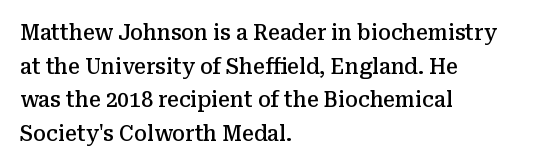
The image shows 21 px text type, upright; set left-aligned, normal line spacing (1.6x), normal letter spacing, not underlined.
